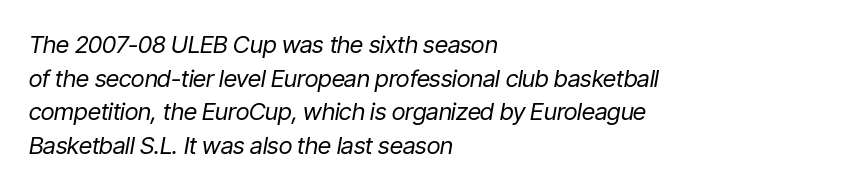
Q: Is the text bold? A: No.
Q: Is the text italic (slanted)? A: Yes, it leans right by about 9 degrees.
Q: Is the text underlined? A: No.
Q: How is the paragraph aligned? A: Left-aligned.
Q: Is the spacing between letters normal or unusually wide? A: Normal.
Q: Is the spacing between lines tight, normal or loose? A: Normal.
